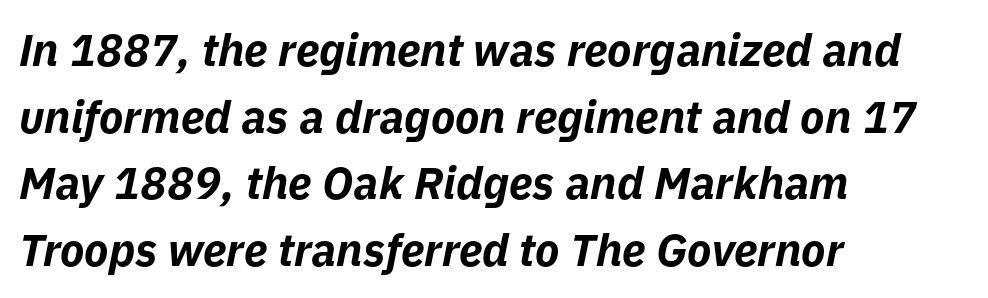
The image shows 45 px bold type, italic (leaning right); set left-aligned, normal line spacing (1.48x), normal letter spacing, not underlined; low stroke contrast and a medium x-height.
